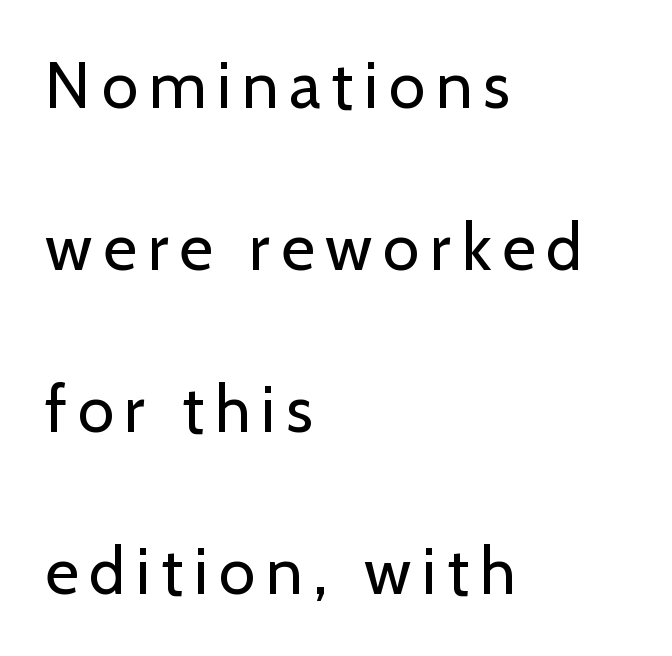
These lines stand farther apart than default settings would place them. In CSS terms this would be text-align: left. Typographically, this falls in the sans-serif category. Think standard paragraph weight, or any step lighter than that.
